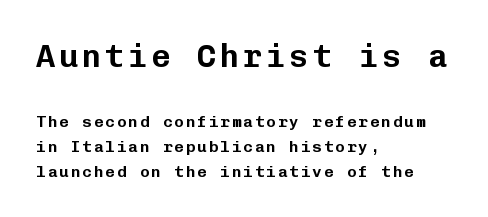
{"serif": "no", "italic": "no", "width": "normal", "stroke_contrast": "low", "x_height": "medium", "monospaced": "yes", "underline": "no", "align": "left", "line_spacing": "normal", "line_spacing_ratio": 1.55, "larger_block": "first", "size_ratio": 2.0, "glyph_px": 32}
